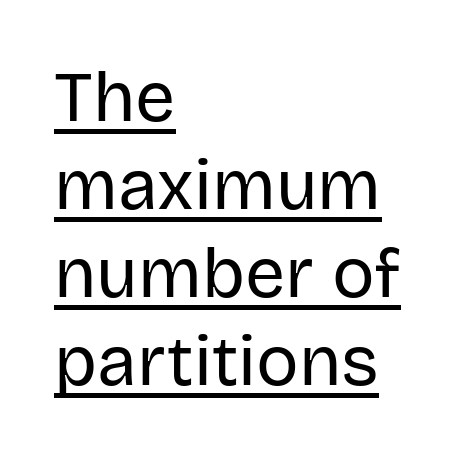
Q: Is the text bold? A: No.
Q: Is the text italic (slanted)? A: No, it is upright.
Q: Is the typeface a serif or a sans-serif typeface? A: Sans-serif.
Q: Is the text underlined? A: Yes.
Q: How is the paragraph aligned? A: Left-aligned.
Q: Is the spacing between letters normal or unusually wide? A: Normal.
Q: Width (condensed, normal, or wide)? A: Normal.
Q: Stroke contrast? A: Low.
Q: x-height? A: Large.
Q: Monospaced? A: No.
